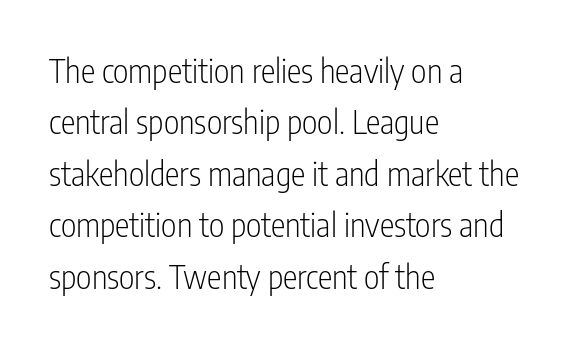
The axis of the letterforms is exactly vertical. Leftover space on each line is placed entirely after the last word. The typesetting does not lean heavy: it is not bold. There is no visible air inserted between adjacent glyphs. The passage shown is typed in a proportional face where columns would drift. A typesetter would label this face a sans.
